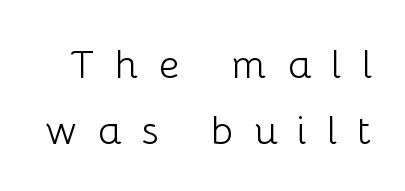
The image shows 40 px light sans-serif type, upright; set normal line spacing (1.66x), unusually wide letter spacing (+0.5 em), not underlined; low stroke contrast and a medium x-height.
